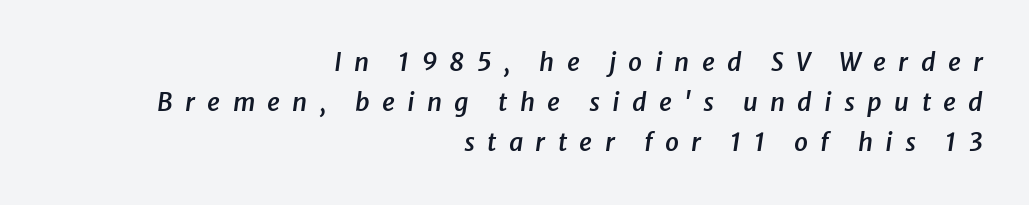
Q: Is the text bold? A: Semi-bold.
Q: Is the text italic (slanted)? A: Yes, it leans right by about 8 degrees.
Q: Is the text underlined? A: No.
Q: How is the paragraph aligned? A: Right-aligned.
Q: Is the spacing between letters normal or unusually wide? A: Unusually wide.
Q: Is the spacing between lines tight, normal or loose? A: Normal.
